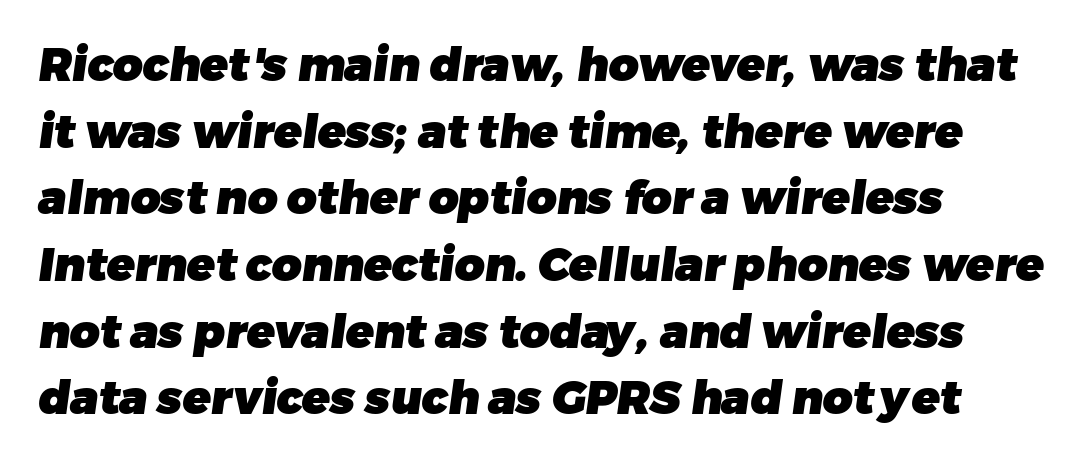
Q: Is the text bold? A: Yes.
Q: Is the typeface a serif or a sans-serif typeface? A: Sans-serif.
Q: Is the text underlined? A: No.
Q: How is the paragraph aligned? A: Left-aligned.
Q: Is the spacing between letters normal or unusually wide? A: Normal.
Q: Is the spacing between lines tight, normal or loose? A: Normal.
Q: Width (condensed, normal, or wide)? A: Normal.
Q: Stroke contrast? A: Low.
Q: x-height? A: Medium.
Q: Monospaced? A: No.
